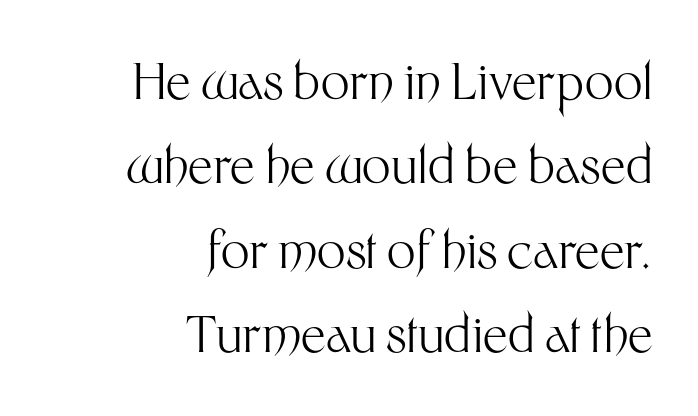
Q: Is the text bold? A: No.
Q: Is the text italic (slanted)? A: No, it is upright.
Q: Is the typeface a serif or a sans-serif typeface? A: Sans-serif.
Q: Is the text underlined? A: No.
Q: How is the paragraph aligned? A: Right-aligned.
Q: Is the spacing between letters normal or unusually wide? A: Normal.
Q: Is the spacing between lines tight, normal or loose? A: Normal.
Q: Width (condensed, normal, or wide)? A: Normal.
Q: Stroke contrast? A: Medium.
Q: x-height? A: Medium.
Q: Monospaced? A: No.
